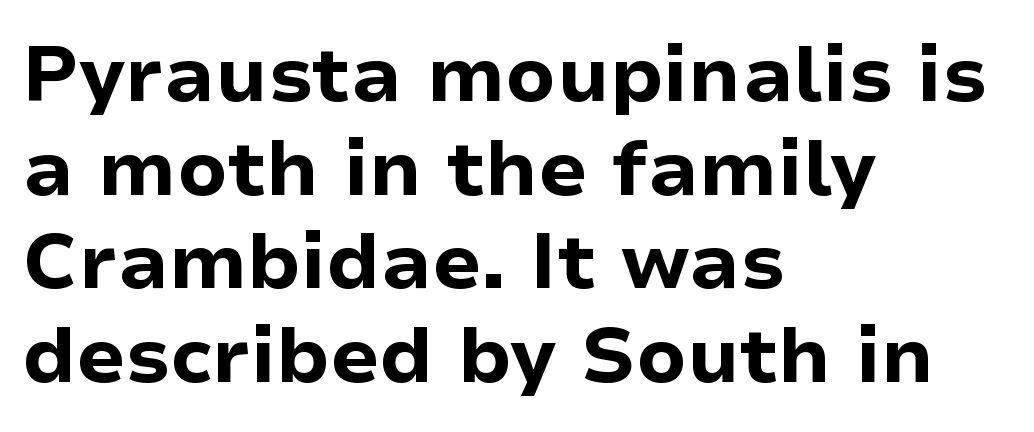
Q: Is the text bold? A: Yes.
Q: Is the text italic (slanted)? A: No, it is upright.
Q: Is the typeface a serif or a sans-serif typeface? A: Sans-serif.
Q: Is the text underlined? A: No.
Q: How is the paragraph aligned? A: Left-aligned.
Q: Is the spacing between letters normal or unusually wide? A: Normal.
Q: Width (condensed, normal, or wide)? A: Normal.
Q: Stroke contrast? A: Low.
Q: x-height? A: Medium.
Q: Monospaced? A: No.
